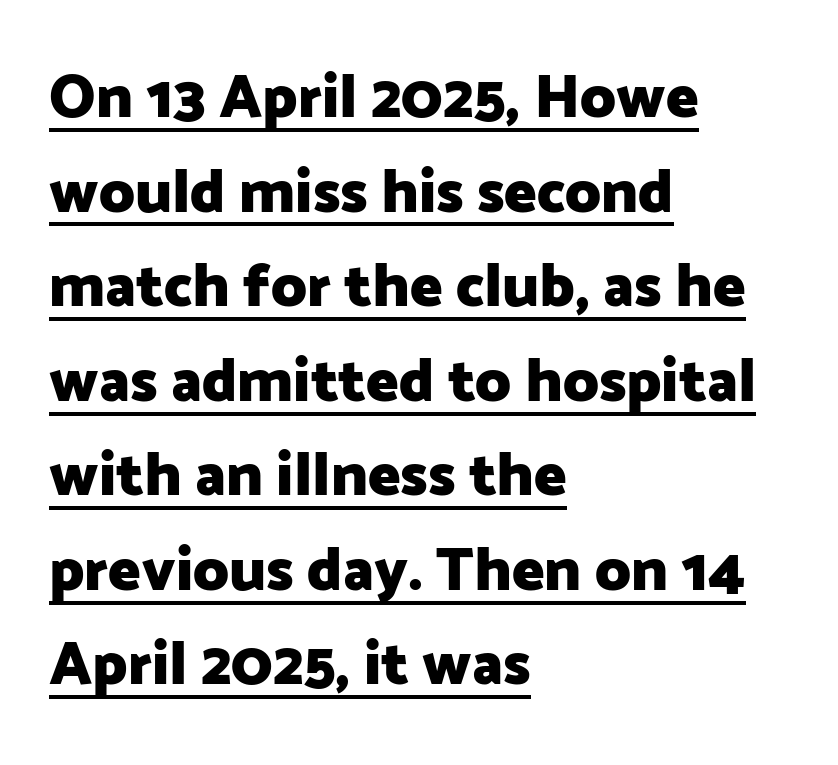
Q: Is the text bold? A: Yes.
Q: Is the text italic (slanted)? A: No, it is upright.
Q: Is the typeface a serif or a sans-serif typeface? A: Sans-serif.
Q: Is the text underlined? A: Yes.
Q: How is the paragraph aligned? A: Left-aligned.
Q: Is the spacing between letters normal or unusually wide? A: Normal.
Q: Is the spacing between lines tight, normal or loose? A: Normal.
Q: Width (condensed, normal, or wide)? A: Normal.
Q: Stroke contrast? A: Low.
Q: x-height? A: Medium.
Q: Monospaced? A: No.
